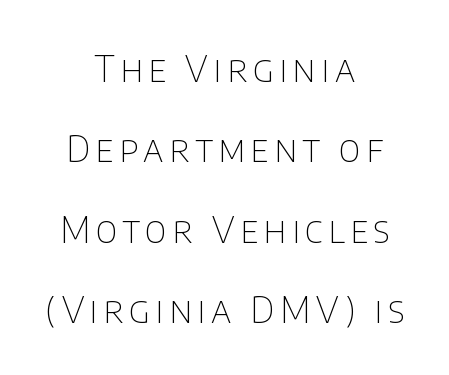
Q: Is the text bold? A: No.
Q: Is the text italic (slanted)? A: No, it is upright.
Q: Is the typeface a serif or a sans-serif typeface? A: Sans-serif.
Q: Is the text underlined? A: No.
Q: How is the paragraph aligned? A: Centered.
Q: Is the spacing between lines tight, normal or loose? A: Loose.
Q: Width (condensed, normal, or wide)? A: Normal.
Q: Stroke contrast? A: Low.
Q: x-height? A: Large.
Q: Monospaced? A: No.
